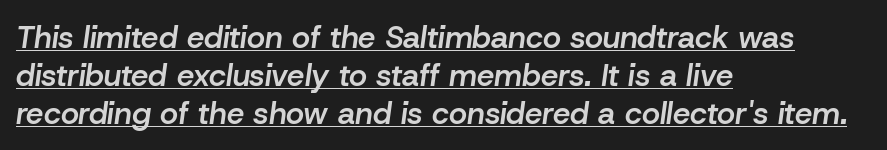
The rag falls on the right side of this text block. The rendered words wear a rule along their underside. Weight check: semibold — heavier than regular, not quite bold. There's an unmistakable incline to the writing here. A typesetter would call this zero additional tracking.
